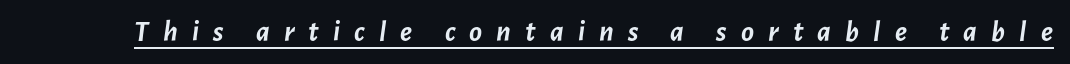
The passage shown is underscored from start to finish. Think of a printed novel: that variable character pitch is what you see here. The type is letterspaced generously, with wide tracking. Posture: slanted. Strong, thick strokes mark this as bold type.
